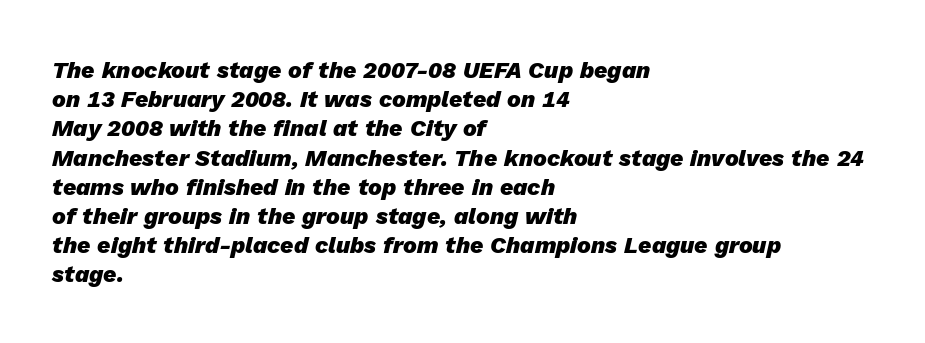
{"italic": "yes", "lean": "right", "slant_degrees": 13, "bold": "yes", "underline": "no", "align": "left", "line_spacing": "normal", "line_spacing_ratio": 1.27, "letter_spacing": "normal", "letter_spacing_em": 0.0, "glyph_px": 23}
